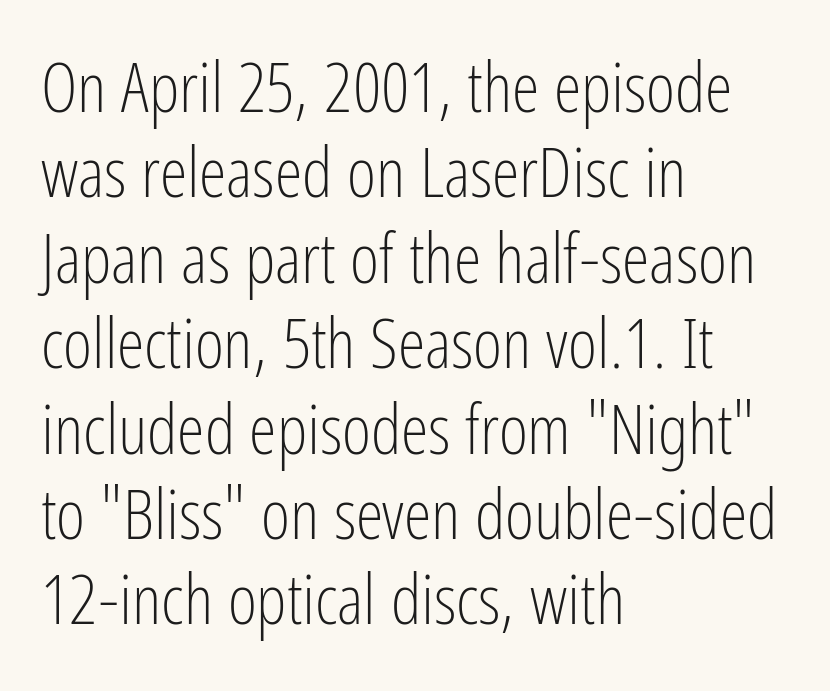
The image shows 70 px light, condensed sans-serif type, upright; set left-aligned, line spacing 1.22x, normal letter spacing, not underlined; low stroke contrast and a medium x-height.
